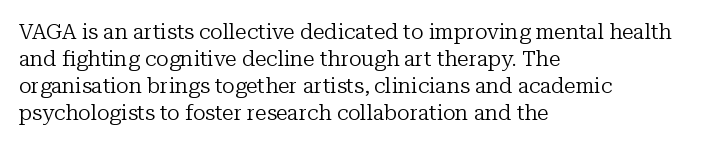
Q: Is the text bold? A: No.
Q: Is the text italic (slanted)? A: No, it is upright.
Q: Is the text underlined? A: No.
Q: How is the paragraph aligned? A: Left-aligned.
Q: Is the spacing between letters normal or unusually wide? A: Normal.
Q: Is the spacing between lines tight, normal or loose? A: Normal.
